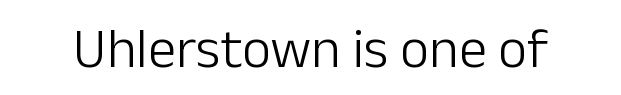
{"serif": "no", "italic": "no", "bold": "no", "weight": "light", "width": "normal", "stroke_contrast": "low", "x_height": "medium", "monospaced": "no", "underline": "no", "letter_spacing": "normal", "letter_spacing_em": 0.0, "glyph_px": 56}
